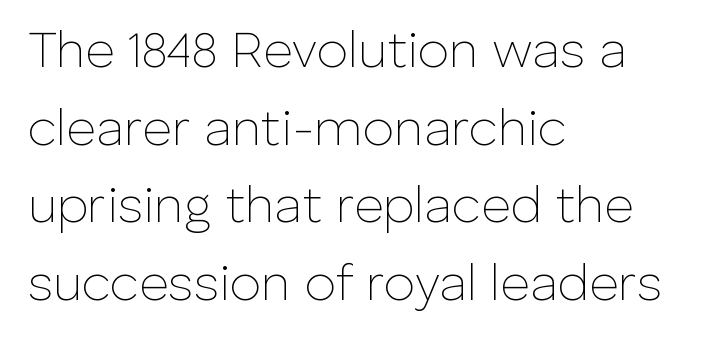
The image shows 51 px thin sans-serif type, upright; set left-aligned, normal line spacing (1.52x), normal letter spacing, not underlined; low stroke contrast and a medium x-height.
